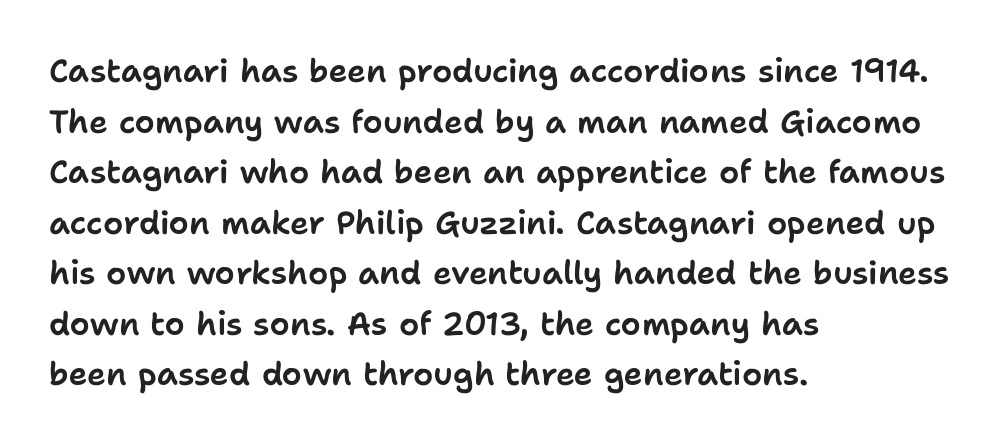
It's the straight-up-and-down kind of type. This sample uses a sans-serif face. Each letter keeps its own natural width here, so spacing adapts to shape. Layout note: lines flush left. The tracking reads as untouched default to a designer's eye. Is there much room between lines? A standard amount, neither cramped nor airy.
